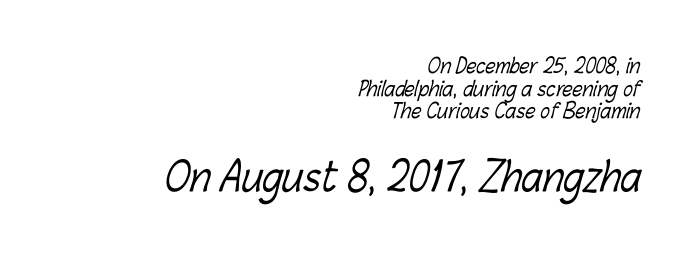
The image shows 39 px light, condensed type; set right-aligned, tight line spacing (1.13x), normal letter spacing, not underlined; the second (bottom) block is 1.95x larger; low stroke contrast and a medium x-height.
